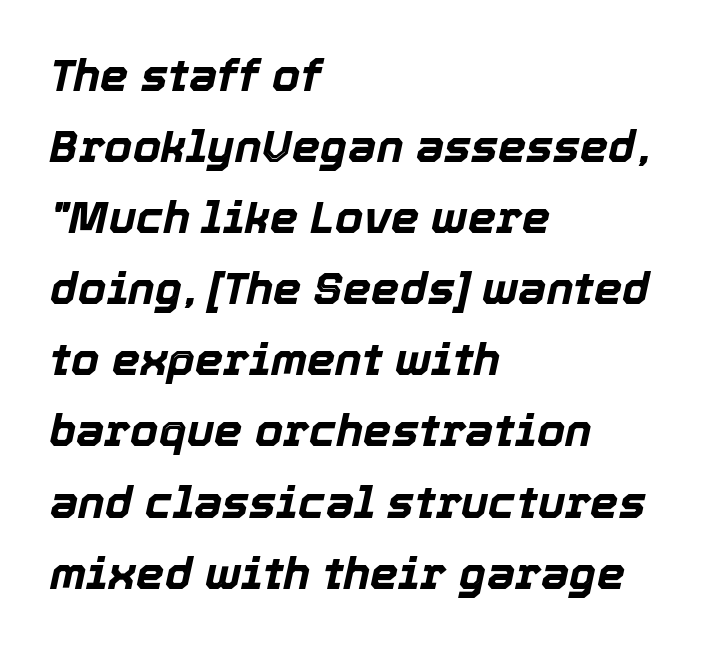
Tracking value appears to be zero — textbook default spacing. Yep, that's italic — everything's leaning. Proportional: the letters do not fall into vertical columns. The glyphs are unaccompanied by any horizontal stroke below them. Honestly, the row spacing looks completely unremarkable. The paragraph shown leans on its left margin.
